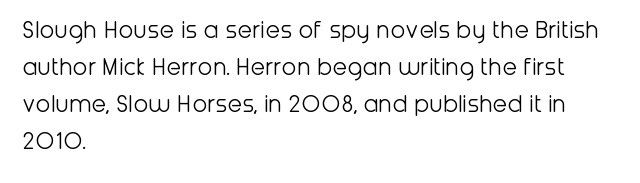
Q: Is the text bold? A: No.
Q: Is the text italic (slanted)? A: No, it is upright.
Q: Is the text underlined? A: No.
Q: How is the paragraph aligned? A: Left-aligned.
Q: Is the spacing between letters normal or unusually wide? A: Normal.
Q: Is the spacing between lines tight, normal or loose? A: Normal.
